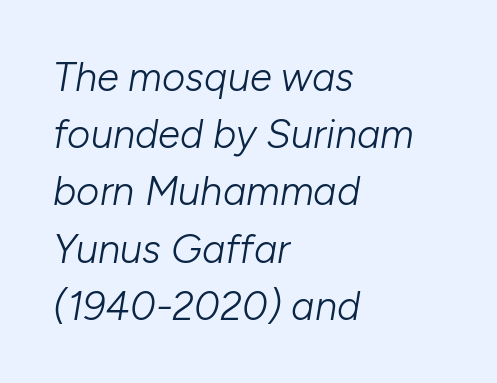
The text carries the slant typical of an italic or oblique font. Short and long lines alike share a common starting point at left. These lines keep a tight, regular rhythm from letter to letter. Think standard paragraph weight, or any step lighter than that.
